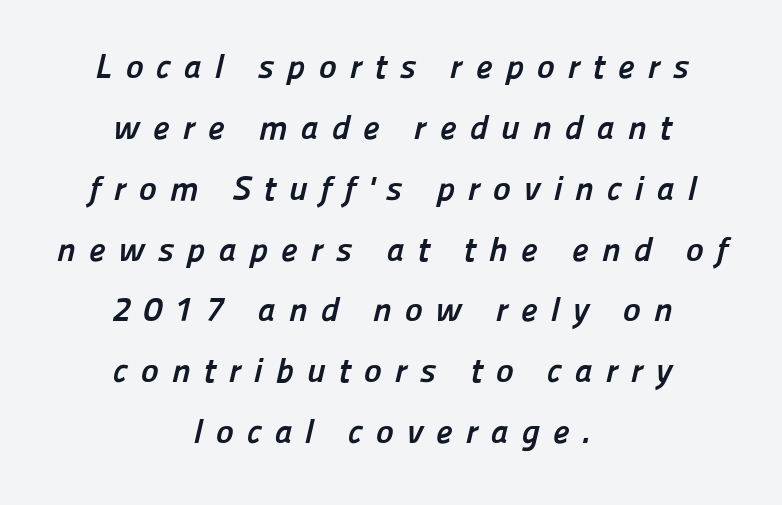
Q: Is the text bold? A: Yes.
Q: Is the typeface a serif or a sans-serif typeface? A: Sans-serif.
Q: Is the text underlined? A: No.
Q: How is the paragraph aligned? A: Centered.
Q: Is the spacing between letters normal or unusually wide? A: Unusually wide.
Q: Width (condensed, normal, or wide)? A: Normal.
Q: Stroke contrast? A: Low.
Q: x-height? A: Medium.
Q: Monospaced? A: No.
